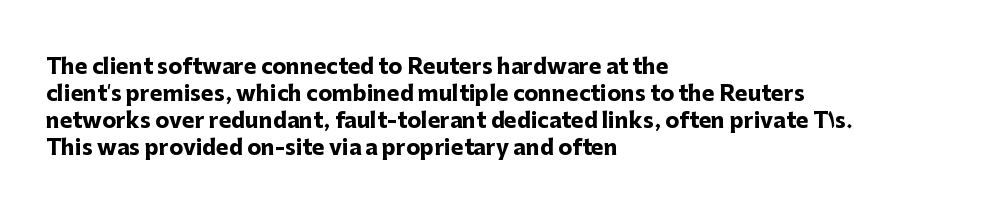
{"italic": "no", "bold": "yes", "underline": "no", "align": "left", "line_spacing": "normal", "line_spacing_ratio": 1.29, "letter_spacing": "normal", "letter_spacing_em": 0.0, "glyph_px": 21}
